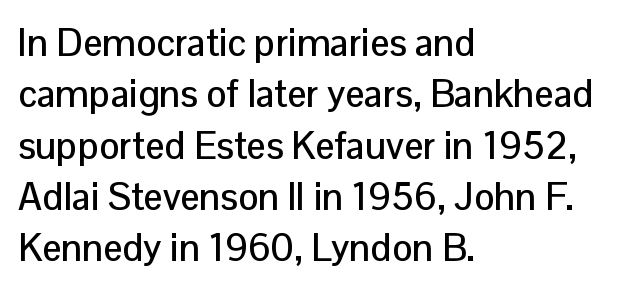
{"serif": "no", "italic": "no", "width": "normal", "stroke_contrast": "low", "x_height": "medium", "monospaced": "no", "underline": "no", "align": "left", "line_spacing": "normal", "line_spacing_ratio": 1.35, "letter_spacing": "normal", "letter_spacing_em": 0.0, "glyph_px": 38}
